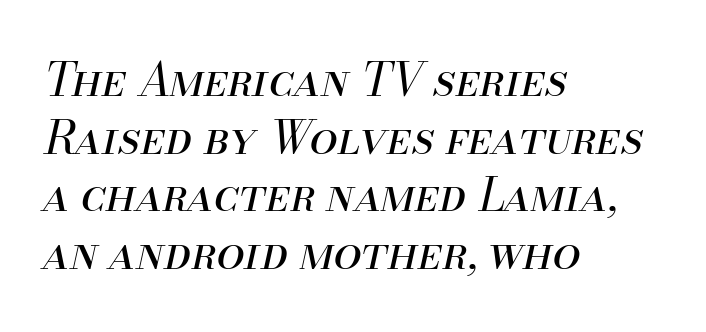
Q: Is the text bold? A: No.
Q: Is the text italic (slanted)? A: Yes, it leans right by about 13 degrees.
Q: Is the text underlined? A: No.
Q: How is the paragraph aligned? A: Left-aligned.
Q: Is the spacing between letters normal or unusually wide? A: Normal.
Q: Is the spacing between lines tight, normal or loose? A: Normal.
Q: Width (condensed, normal, or wide)? A: Normal.
Q: Stroke contrast? A: Medium.
Q: x-height? A: Small.
Q: Monospaced? A: No.
